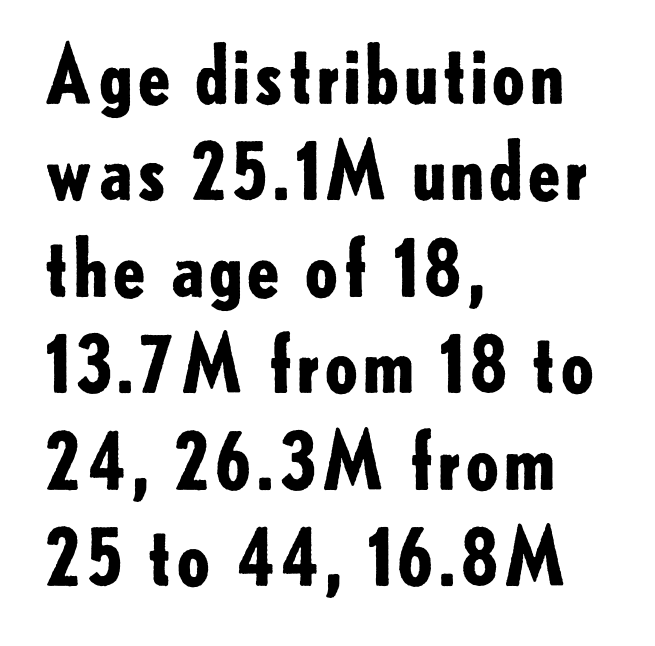
The paragraph shown leans on its left margin. The glyphs are unaccompanied by any horizontal stroke below them. A typesetter would label this face a sans. How are the letters spaced? Ordinarily, with no added tracking. This sample uses an upright cut, with every glyph sitting square on the baseline. You could not count columns in this text — the font is proportionally spaced.
